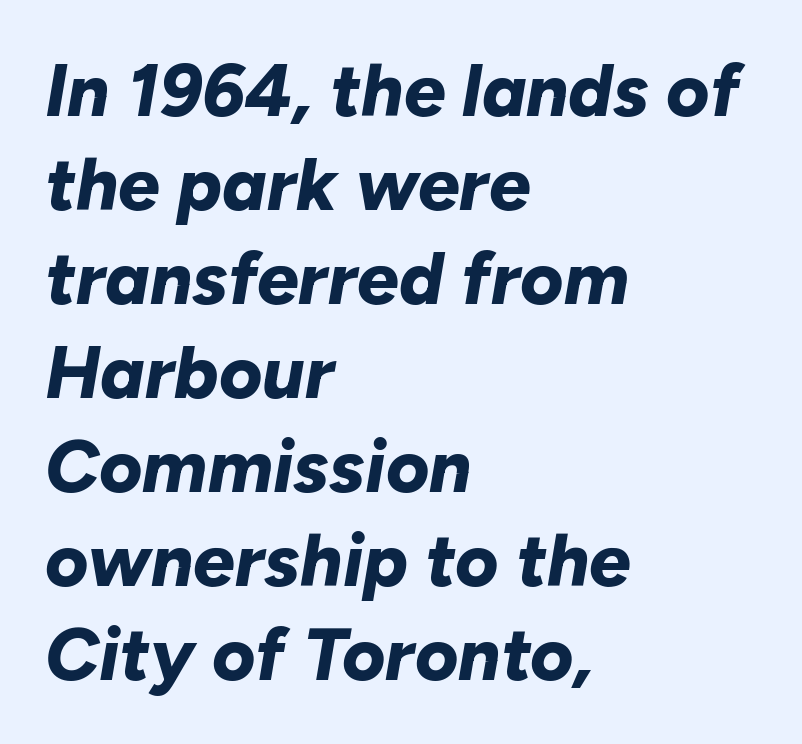
Q: Is the text bold? A: Yes.
Q: Is the text italic (slanted)? A: Yes, it leans right by about 10 degrees.
Q: Is the text underlined? A: No.
Q: How is the paragraph aligned? A: Left-aligned.
Q: Is the spacing between letters normal or unusually wide? A: Normal.
Q: Is the spacing between lines tight, normal or loose? A: Normal.
Q: Width (condensed, normal, or wide)? A: Normal.
Q: Stroke contrast? A: Low.
Q: x-height? A: Medium.
Q: Monospaced? A: No.
